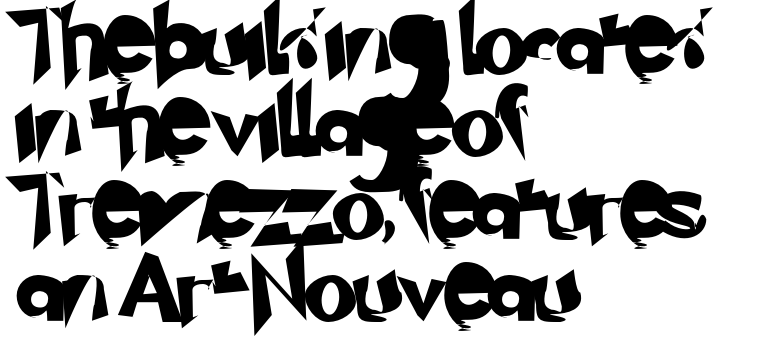
Q: Is the typeface a serif or a sans-serif typeface? A: Sans-serif.
Q: Is the text underlined? A: No.
Q: How is the paragraph aligned? A: Left-aligned.
Q: Is the spacing between letters normal or unusually wide? A: Normal.
Q: Width (condensed, normal, or wide)? A: Normal.
Q: Stroke contrast? A: Low.
Q: x-height? A: Small.
Q: Monospaced? A: No.
